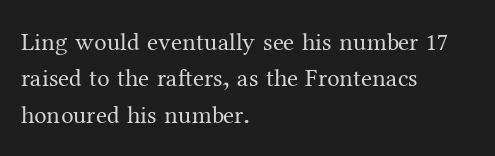
{"italic": "no", "bold": "no", "underline": "no", "align": "left", "line_spacing": "normal", "line_spacing_ratio": 1.46, "letter_spacing": "normal", "letter_spacing_em": 0.0, "glyph_px": 25}
